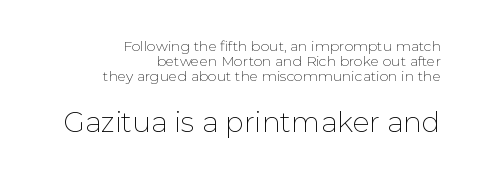
The image shows 28 px thin sans-serif type, upright; set right-aligned, tight line spacing (1.07x), normal letter spacing, not underlined; the second (bottom) block is 2.0x larger; low stroke contrast and a medium x-height.
